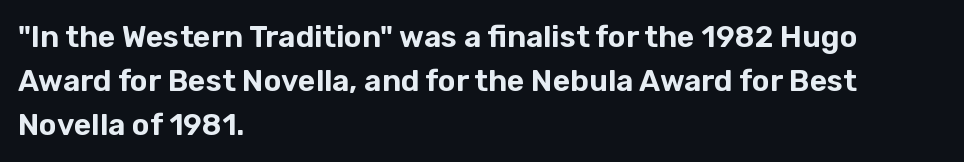
The image shows 30 px sans-serif type, upright; set left-aligned, normal line spacing (1.47x), normal letter spacing, not underlined; low stroke contrast and a medium x-height.
